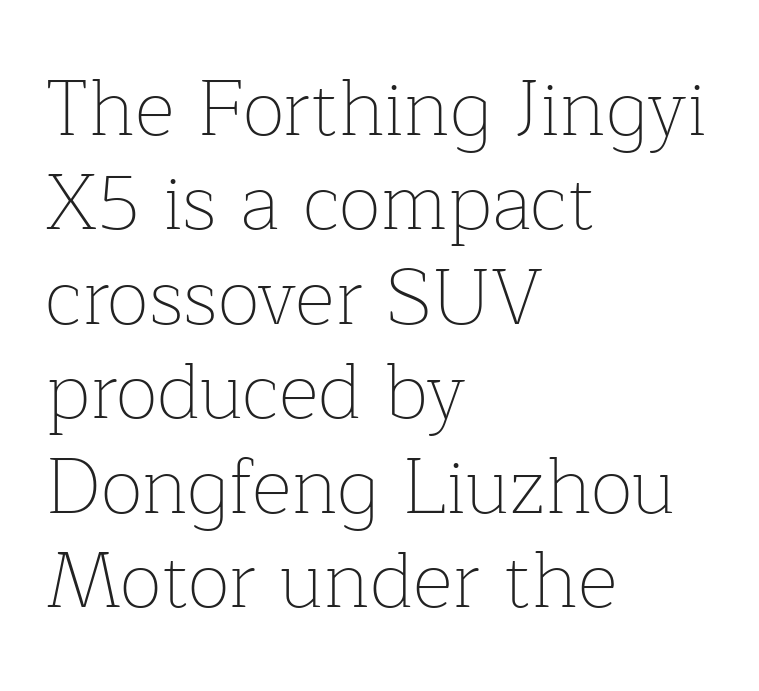
Q: Is the text bold? A: No.
Q: Is the text italic (slanted)? A: No, it is upright.
Q: Is the typeface a serif or a sans-serif typeface? A: Serif.
Q: Is the text underlined? A: No.
Q: How is the paragraph aligned? A: Left-aligned.
Q: Is the spacing between letters normal or unusually wide? A: Normal.
Q: Width (condensed, normal, or wide)? A: Normal.
Q: Stroke contrast? A: Low.
Q: x-height? A: Medium.
Q: Monospaced? A: No.
